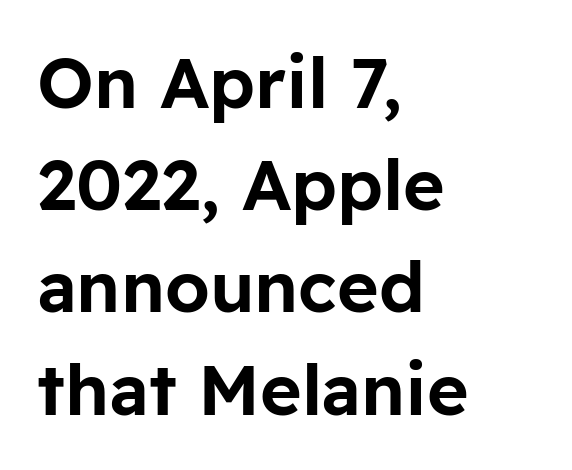
Q: Is the text italic (slanted)? A: No, it is upright.
Q: Is the typeface a serif or a sans-serif typeface? A: Sans-serif.
Q: Is the text underlined? A: No.
Q: How is the paragraph aligned? A: Left-aligned.
Q: Is the spacing between letters normal or unusually wide? A: Normal.
Q: Is the spacing between lines tight, normal or loose? A: Normal.
Q: Width (condensed, normal, or wide)? A: Normal.
Q: Stroke contrast? A: Low.
Q: x-height? A: Medium.
Q: Monospaced? A: No.
